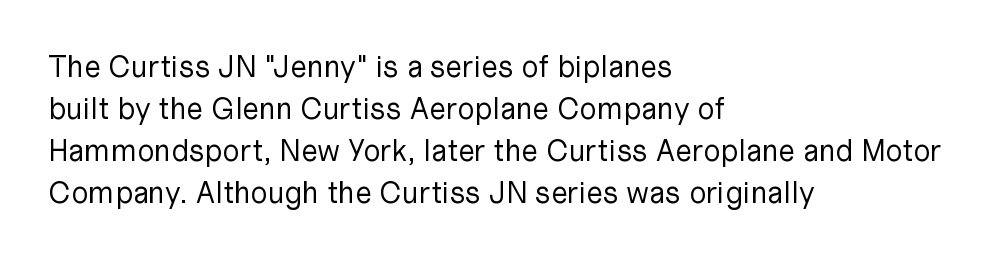
The image shows 30 px regular-weight sans-serif type, upright; set left-aligned, normal line spacing (1.4x), normal letter spacing, not underlined; low stroke contrast and a medium x-height.
